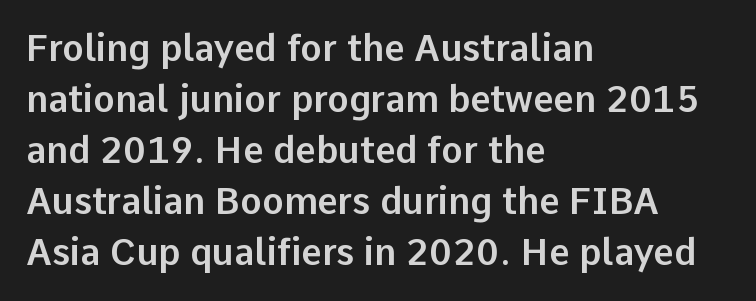
Q: Is the text italic (slanted)? A: No, it is upright.
Q: Is the typeface a serif or a sans-serif typeface? A: Sans-serif.
Q: Is the text underlined? A: No.
Q: How is the paragraph aligned? A: Left-aligned.
Q: Is the spacing between letters normal or unusually wide? A: Normal.
Q: Is the spacing between lines tight, normal or loose? A: Normal.
Q: Width (condensed, normal, or wide)? A: Normal.
Q: Stroke contrast? A: Low.
Q: x-height? A: Medium.
Q: Monospaced? A: No.
